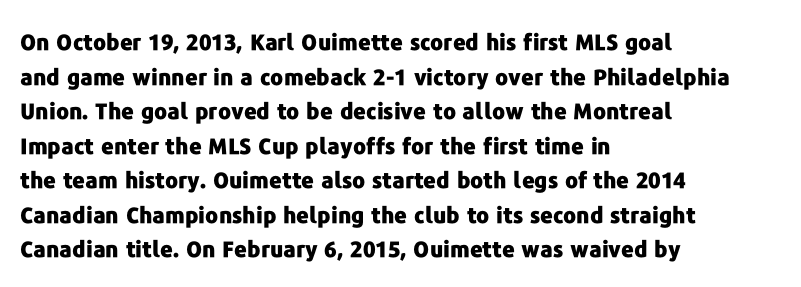
This sample uses an upright cut, with every glyph sitting square on the baseline. Whoever set this chose a conventional vertical rhythm. Students, note that the glyphs here touch the page at normal intervals. Strokes here are thick enough to call this a true bold.
